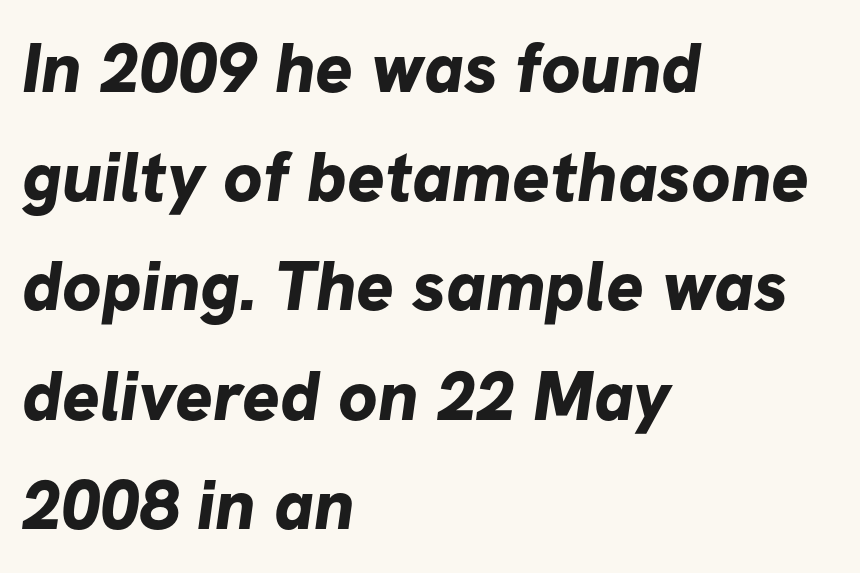
Leading: standard. Thick stems and heavy bowls — unmistakably bold. Typeset ragged right — the left edge is the straight one. This rendering features lettering with no underline. Character widths vary here, with narrow letters taking less room than wide ones.
